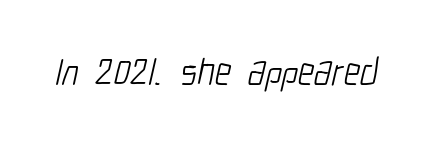
A light-to-regular cut is what we see here. Tracking here is standard; glyphs follow each other at the usual distance. The letters advance in unequal steps, a hallmark of proportional type. Examine the stroke ends and you'll find no serifs.
